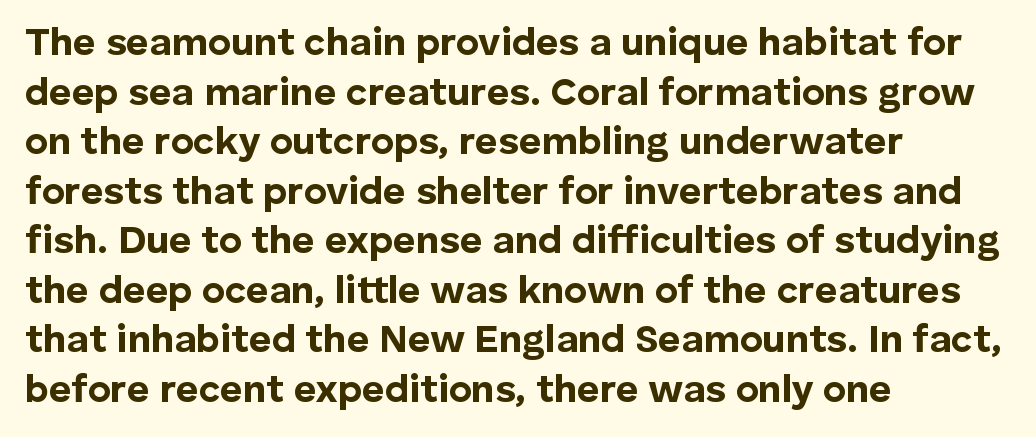
{"serif": "no", "italic": "no", "bold": "yes", "weight": "bold", "width": "normal", "stroke_contrast": "low", "x_height": "medium", "monospaced": "no", "underline": "no", "align": "left", "line_spacing": "normal", "line_spacing_ratio": 1.27, "letter_spacing": "normal", "letter_spacing_em": 0.0, "glyph_px": 39}
